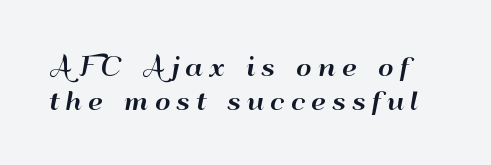
The letterforms stand isolated, each surrounded by extra space. If you measured baseline to baseline, you'd find a middling distance. Any mark beneath the type? The region is blank.
